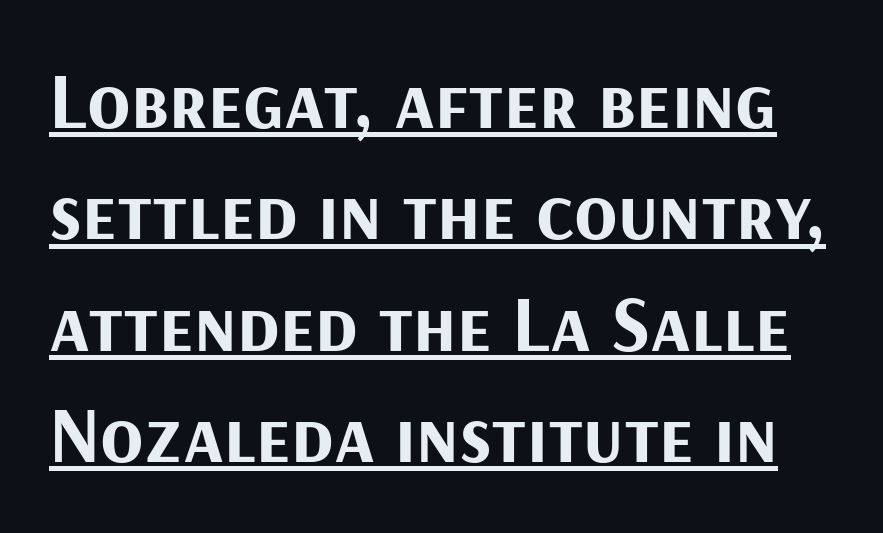
The image shows 79 px bold sans-serif type, upright; set normal line spacing (1.41x), normal letter spacing, underlined; medium stroke contrast and a medium x-height.
